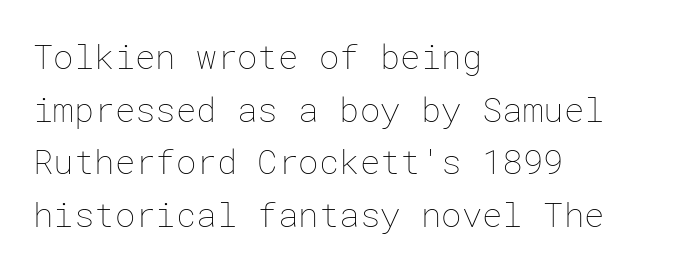
The image shows 34 px thin type, upright; set left-aligned, normal line spacing (1.55x), normal letter spacing, not underlined; low stroke contrast and a medium x-height.
